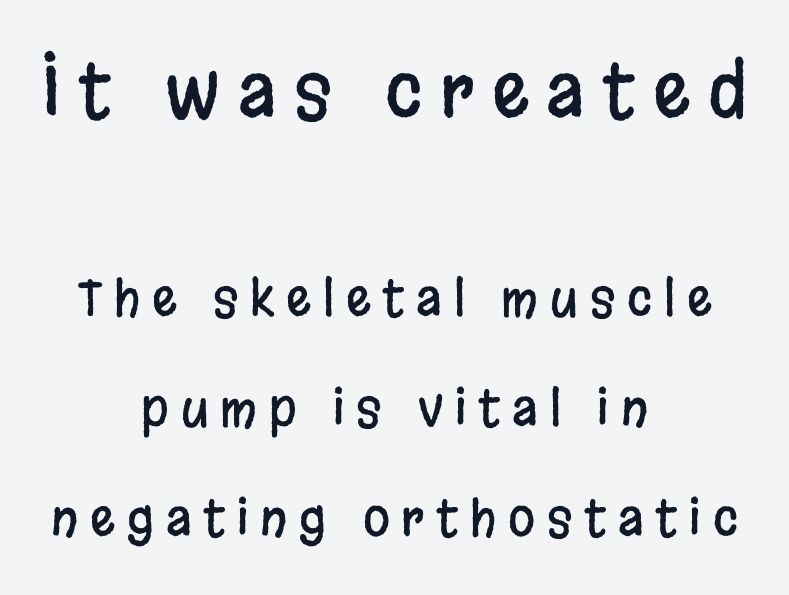
{"serif": "no", "italic": "no", "width": "condensed", "stroke_contrast": "low", "x_height": "large", "monospaced": "no", "underline": "no", "align": "center", "line_spacing": "loose", "line_spacing_ratio": 2.25, "letter_spacing": "wide", "letter_spacing_em": 0.24, "larger_block": "first", "size_ratio": 1.49, "glyph_px": 73}
